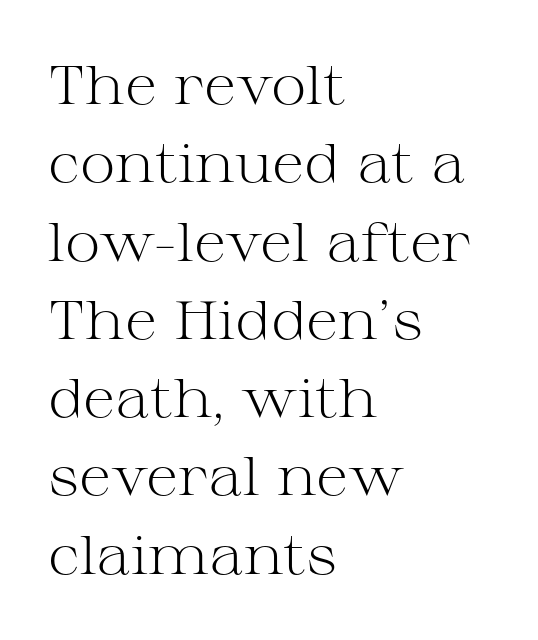
Successive baselines arrive at the customary interval. Typographically, this falls in the serif category. The strip under each line holds only bare page. The letters sit at their default tracking, neither squeezed nor spread. Leftover space on each line is placed entirely after the last word. Character widths vary here, with narrow letters taking less room than wide ones.
